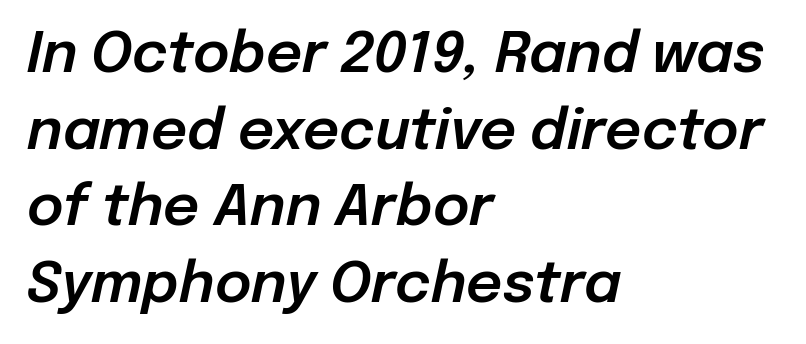
{"italic": "yes", "lean": "right", "slant_degrees": 12, "width": "normal", "stroke_contrast": "low", "x_height": "medium", "monospaced": "no", "underline": "no", "align": "left", "line_spacing": "normal", "line_spacing_ratio": 1.37, "letter_spacing": "normal", "letter_spacing_em": 0.0, "glyph_px": 56}
